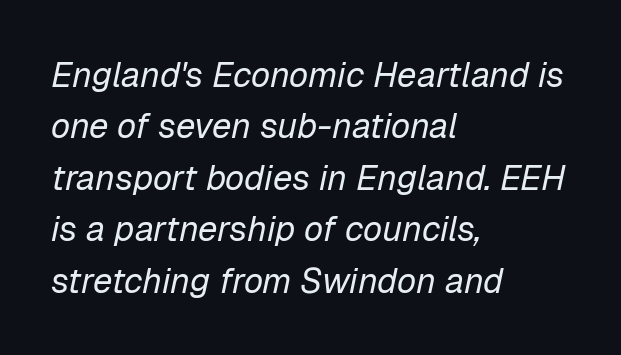
Vertical spacing — default. The face used here has a pronounced slope to its letters. Letters have the restrained weight of plain body copy at most. A student would call this left alignment; a typographer would say flush left, rag right.
